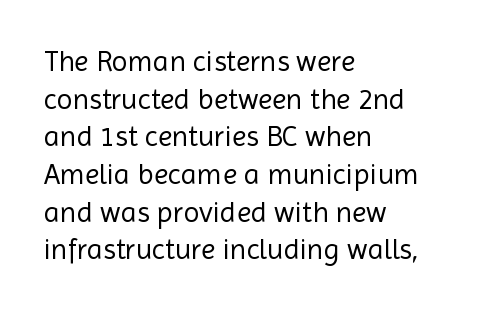
Q: Is the text bold? A: No.
Q: Is the text italic (slanted)? A: No, it is upright.
Q: Is the typeface a serif or a sans-serif typeface? A: Sans-serif.
Q: Is the text underlined? A: No.
Q: How is the paragraph aligned? A: Left-aligned.
Q: Is the spacing between letters normal or unusually wide? A: Normal.
Q: Is the spacing between lines tight, normal or loose? A: Normal.
Q: Width (condensed, normal, or wide)? A: Normal.
Q: x-height? A: Medium.
Q: Monospaced? A: No.
